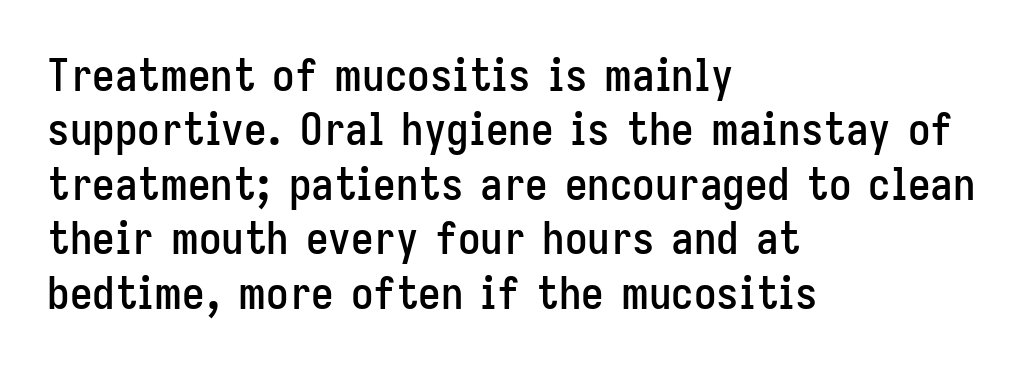
If you drew a ruler down the left edge, every line would touch it. Here the designer chose a conventional face with non-uniform glyph widths. Observe the ordinary spacing: letters are neighbours, not strangers. Glance below the letters and you will spot only blank space. Observe the absence of serifs on each vertical stroke in this sample. Posture: upright roman.
